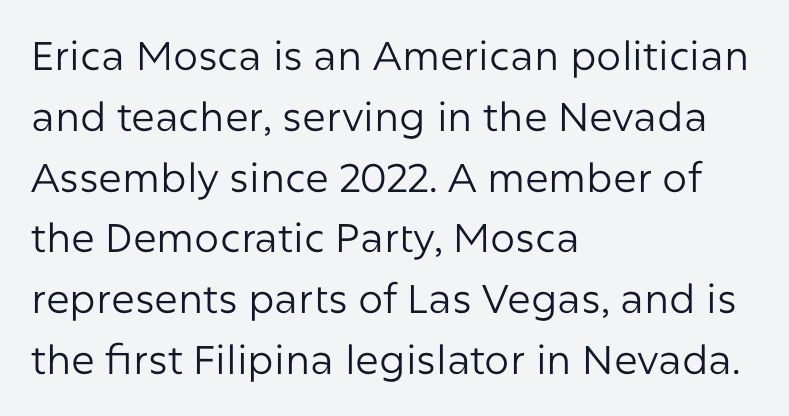
Any mark beneath the type? The region is blank. Weight: regular or lighter. Honestly, the letter spacing is just normal — you wouldn't notice it. The setting favours the left margin, as ordinary paragraphs usually do.
